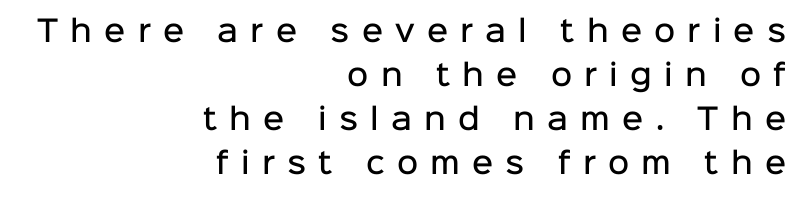
The image shows 29 px semibold sans-serif type, upright; set right-aligned, normal line spacing (1.52x), unusually wide letter spacing (+0.42 em), not underlined; low stroke contrast and a medium x-height.
